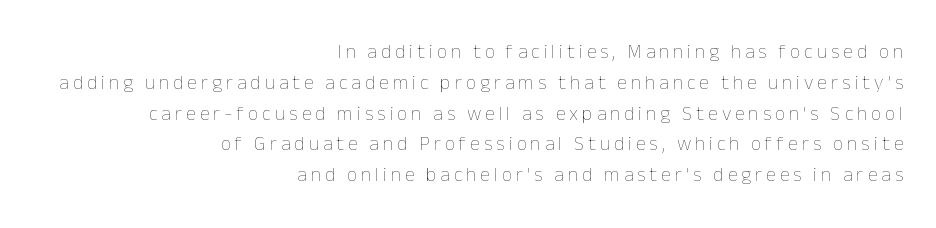
{"italic": "no", "bold": "no", "underline": "no", "align": "right", "line_spacing": "normal", "line_spacing_ratio": 1.54, "letter_spacing": "wide", "letter_spacing_em": 0.2, "glyph_px": 20}
